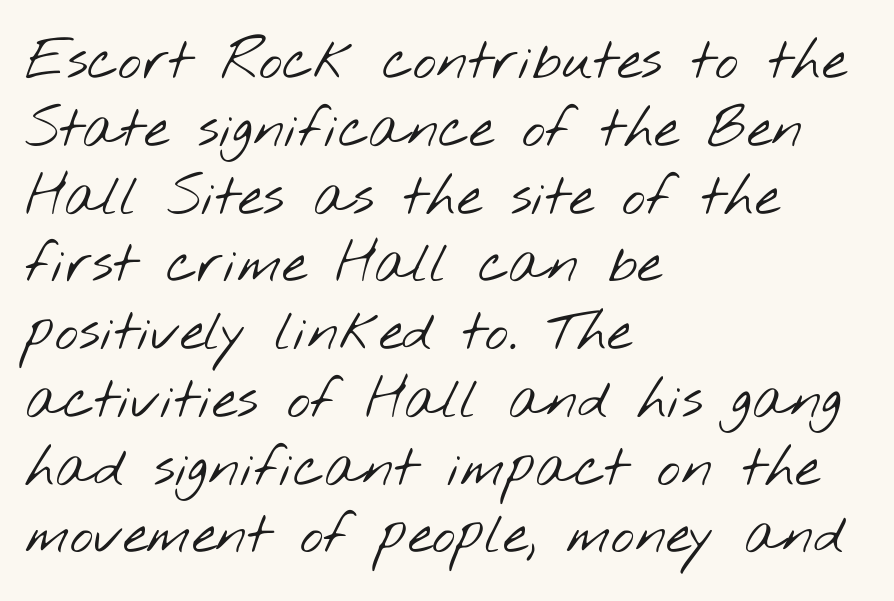
{"serif": "no", "bold": "no", "weight": "light", "width": "wide", "stroke_contrast": "low", "x_height": "small", "monospaced": "no", "underline": "no", "align": "left", "line_spacing_ratio": 1.21, "letter_spacing": "normal", "letter_spacing_em": 0.0, "glyph_px": 56}
